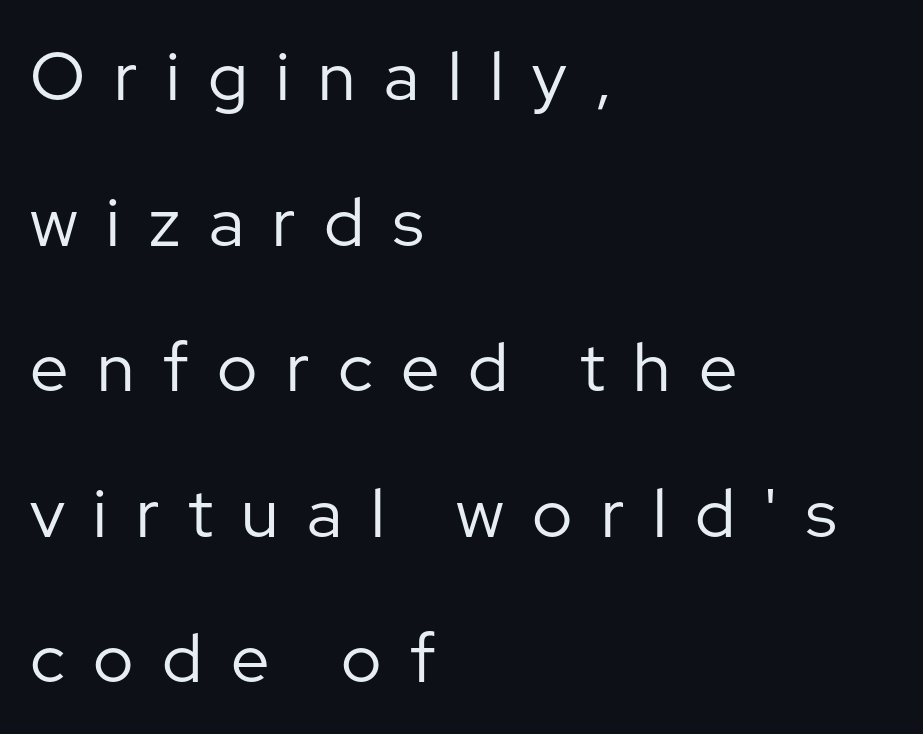
Q: Is the text bold? A: No.
Q: Is the text italic (slanted)? A: No, it is upright.
Q: Is the typeface a serif or a sans-serif typeface? A: Sans-serif.
Q: Is the text underlined? A: No.
Q: How is the paragraph aligned? A: Left-aligned.
Q: Is the spacing between letters normal or unusually wide? A: Unusually wide.
Q: Is the spacing between lines tight, normal or loose? A: Loose.
Q: Width (condensed, normal, or wide)? A: Normal.
Q: Stroke contrast? A: Low.
Q: x-height? A: Medium.
Q: Monospaced? A: No.
